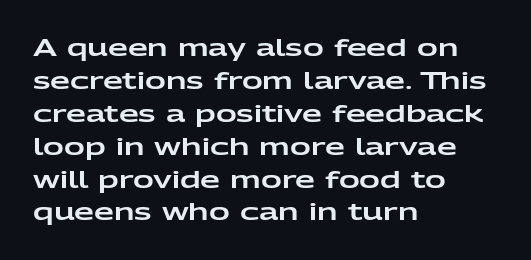
Plain, unruled lines of type. Letter spacing: default. Quick note: interline space is typical. Does the lettering tilt? It doesn't — this is upright. One-word summary of the alignment: left.
